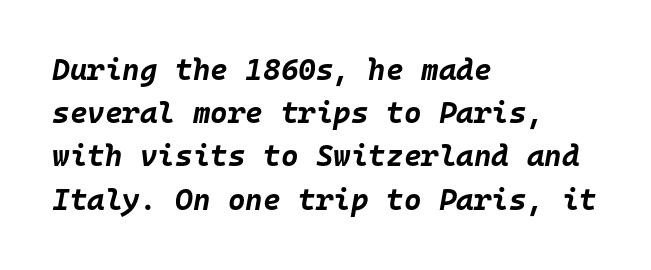
Q: Is the text bold? A: Yes.
Q: Is the text italic (slanted)? A: Yes, it leans right by about 10 degrees.
Q: Is the text underlined? A: No.
Q: How is the paragraph aligned? A: Left-aligned.
Q: Is the spacing between letters normal or unusually wide? A: Normal.
Q: Is the spacing between lines tight, normal or loose? A: Normal.
Q: Width (condensed, normal, or wide)? A: Normal.
Q: Stroke contrast? A: Low.
Q: x-height? A: Large.
Q: Monospaced? A: Yes.
